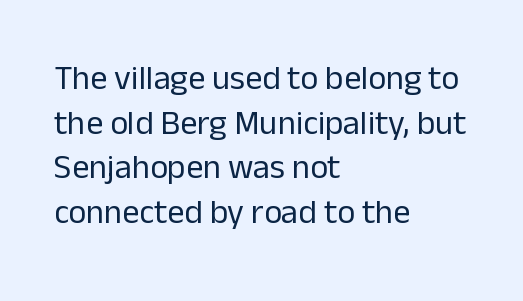
Q: Is the text bold? A: No.
Q: Is the text italic (slanted)? A: No, it is upright.
Q: Is the typeface a serif or a sans-serif typeface? A: Sans-serif.
Q: Is the text underlined? A: No.
Q: How is the paragraph aligned? A: Left-aligned.
Q: Is the spacing between letters normal or unusually wide? A: Normal.
Q: Is the spacing between lines tight, normal or loose? A: Normal.
Q: Width (condensed, normal, or wide)? A: Normal.
Q: Stroke contrast? A: Low.
Q: x-height? A: Medium.
Q: Monospaced? A: No.
